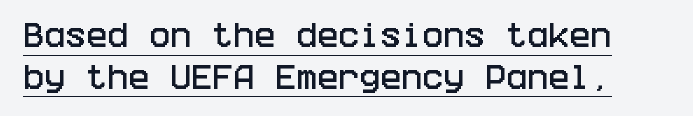
{"serif": "no", "italic": "no", "width": "condensed", "stroke_contrast": "low", "x_height": "large", "underline": "yes", "line_spacing": "normal", "line_spacing_ratio": 1.49, "letter_spacing": "normal", "letter_spacing_em": 0.0, "glyph_px": 28}
